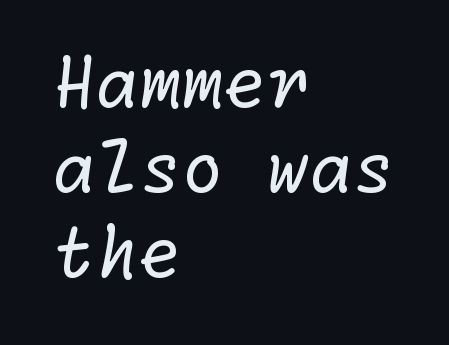
Q: Is the text bold? A: No.
Q: Is the typeface a serif or a sans-serif typeface? A: Sans-serif.
Q: Is the text underlined? A: No.
Q: How is the paragraph aligned? A: Left-aligned.
Q: Is the spacing between letters normal or unusually wide? A: Normal.
Q: Width (condensed, normal, or wide)? A: Normal.
Q: Stroke contrast? A: Low.
Q: x-height? A: Medium.
